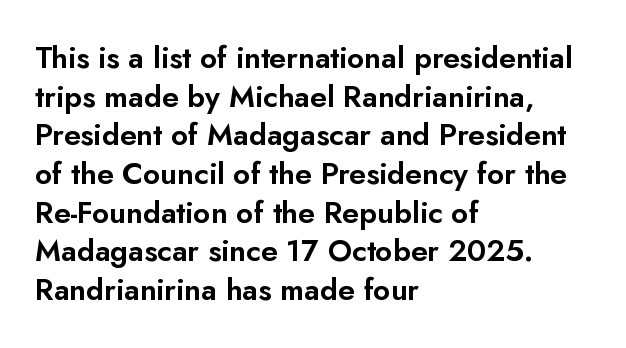
Visually the block forms a straight wall on the left and a jagged coastline on the right. The space between consecutive lines is moderate. Bare-footed words on every line. These lines were composed using upright roman letters.
